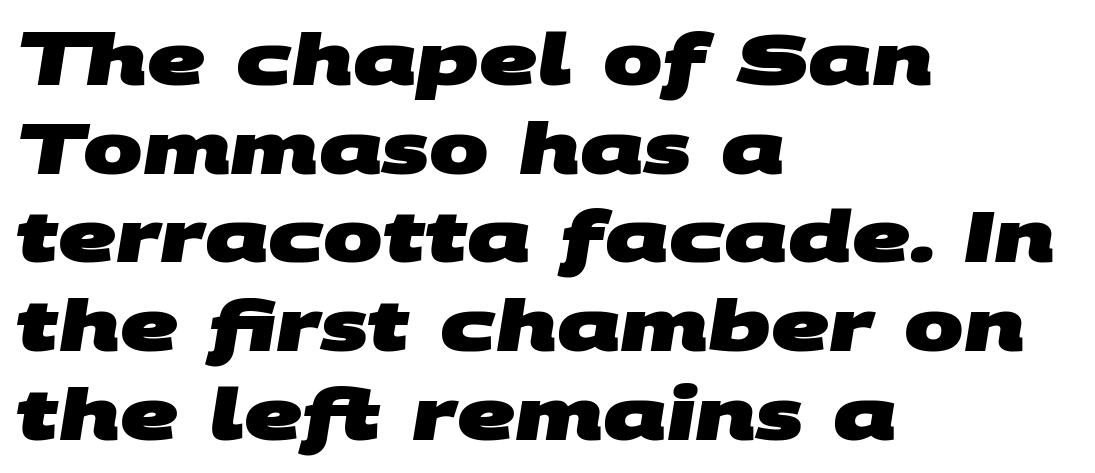
{"serif": "no", "bold": "yes", "weight": "heavy", "width": "wide", "stroke_contrast": "medium", "x_height": "large", "monospaced": "no", "underline": "no", "align": "left", "line_spacing": "normal", "line_spacing_ratio": 1.25, "letter_spacing": "normal", "letter_spacing_em": 0.0, "glyph_px": 71}
